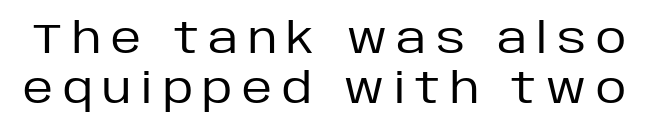
Letters rest on an invisible, unmarked baseline. Words appear elongated and porous because spacing is wide. The passage shown is typed in a proportional face where columns would drift. Weight: not bold — regular or lighter. Posture: vertical.
